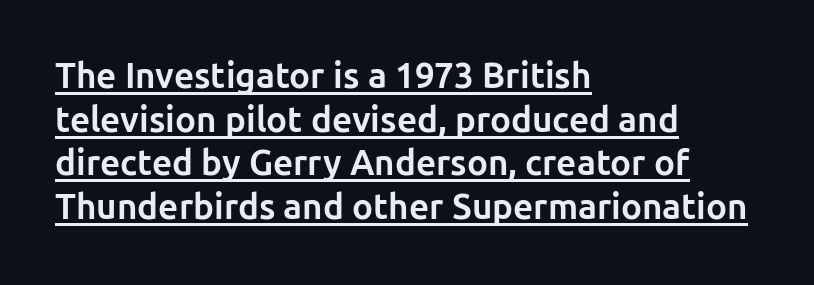
The letters carry no serifs — their stems end cleanly without finishing strokes. This rendering uses left alignment, leaving the right contour irregular. These lines are rendered in a variable-pitch font. Rows of type keep a routine distance in the vertical direction. Vertical strokes here are truly vertical.
